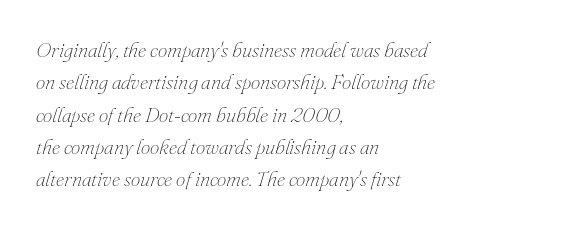
Observe the ordinary spacing: letters are neighbours, not strangers. Reading down the block, your eye returns to a fixed left position each line. A light-to-regular cut is what we see here. Check the space under the baseline: it is left empty. The line-height multiplier appears to be the usual default.
